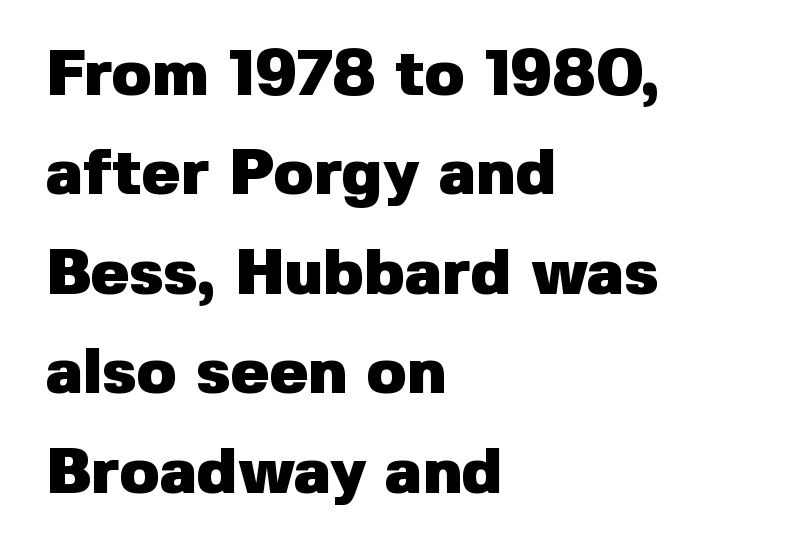
The image shows 65 px heavy sans-serif type, upright; set left-aligned, normal line spacing (1.53x), normal letter spacing, not underlined; low stroke contrast and a medium x-height.
